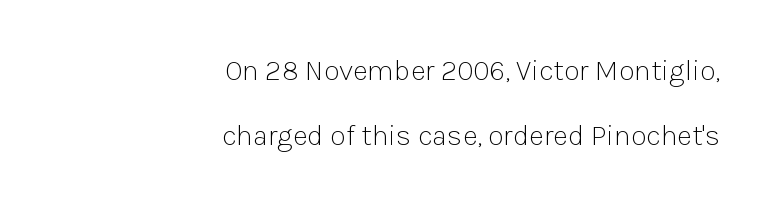
The gaps between neighbouring characters are ordinary and unremarkable. Glance below the letters and you will spot only blank space. The weight would be labelled regular, book, light, or lighter still. A flush-right, rag-left setting is used for this passage. Whoever set this chose breathing room over compactness in the vertical rhythm. This is the regular roman posture of the typeface.
